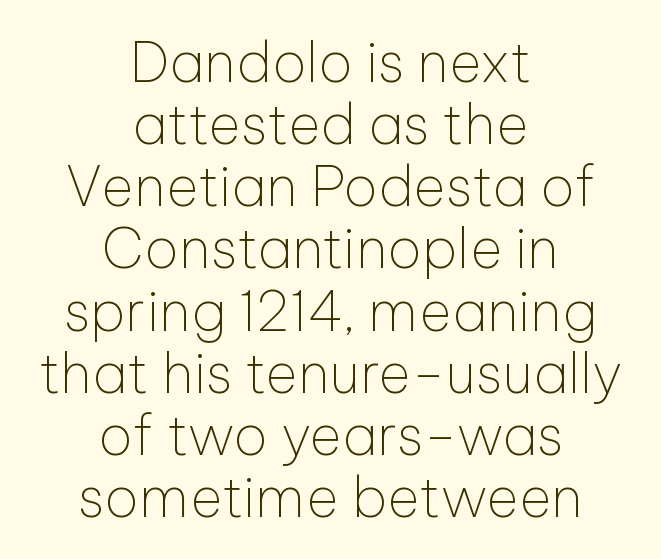
{"serif": "no", "italic": "no", "bold": "no", "weight": "thin", "width": "normal", "stroke_contrast": "low", "x_height": "medium", "monospaced": "no", "underline": "no", "align": "center", "line_spacing": "tight", "line_spacing_ratio": 1.11, "letter_spacing": "normal", "letter_spacing_em": 0.0, "glyph_px": 56}
